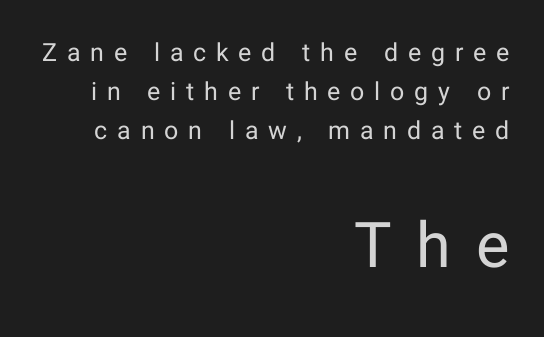
Font category for this specimen: sans-serif. Spacing between characters has been opened up far beyond the box default. Of the two passages, the one underneath uses the larger point size. The passage shown is typed in a proportional face where columns would drift. This sample uses an upright cut, with every glyph sitting square on the baseline.
